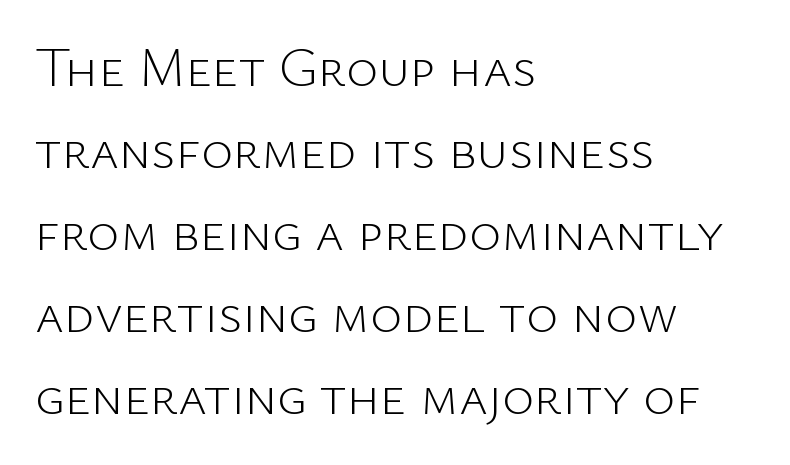
The image shows 55 px light sans-serif type, upright; set left-aligned, normal line spacing (1.49x), normal letter spacing, not underlined; low stroke contrast and a medium x-height.
